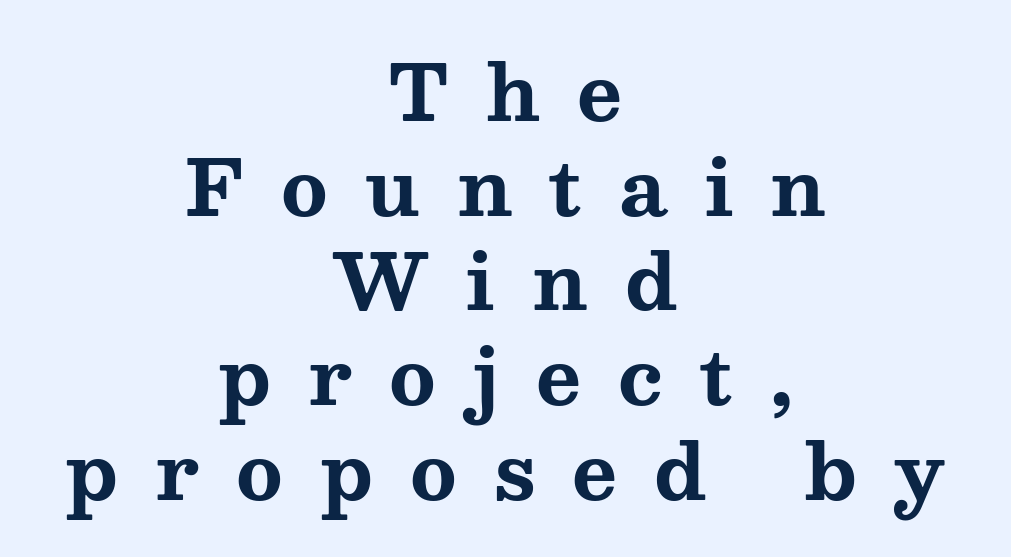
The image shows 77 px bold, wide serif type, upright; set centered, line spacing 1.23x, unusually wide letter spacing (+0.48 em), not underlined; medium stroke contrast and a medium x-height.
